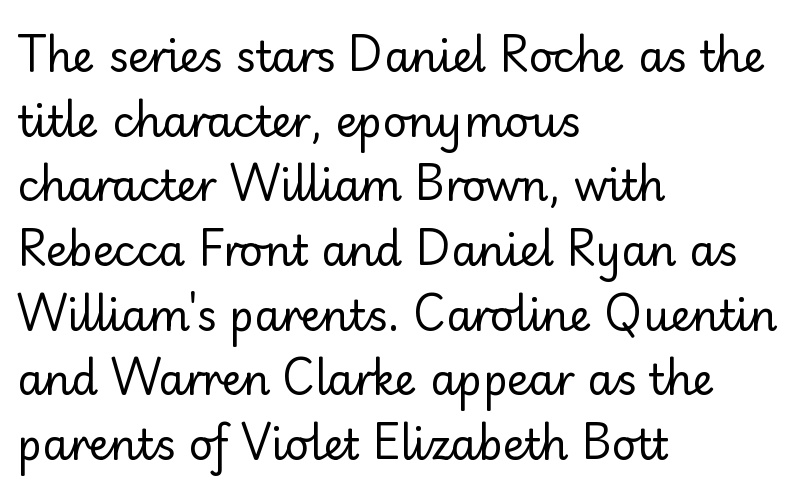
Note the varied advance widths — an 'i' is clearly narrower than an 'm'. Does the lettering tilt? It doesn't — this is upright. The letters sit at their default tracking, neither squeezed nor spread. Descenders are the only things crossing below the line. Each letter's strokes conclude bluntly, with no projecting serifs. The lines are quadded left.
